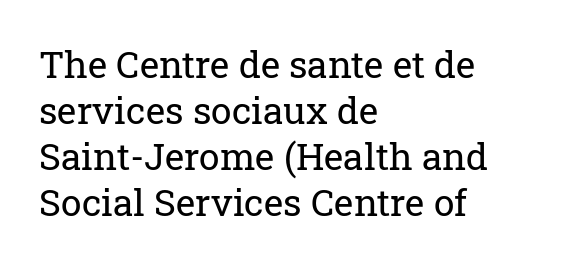
{"serif": "yes", "italic": "no", "bold": "no", "weight": "regular", "width": "normal", "stroke_contrast": "low", "x_height": "medium", "monospaced": "no", "underline": "no", "align": "left", "line_spacing_ratio": 1.24, "letter_spacing": "normal", "letter_spacing_em": 0.0, "glyph_px": 37}
